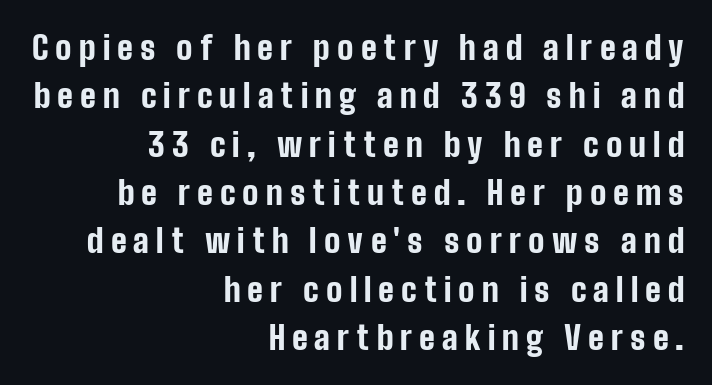
Q: Is the text bold? A: Yes.
Q: Is the text italic (slanted)? A: No, it is upright.
Q: Is the typeface a serif or a sans-serif typeface? A: Sans-serif.
Q: Is the text underlined? A: No.
Q: How is the paragraph aligned? A: Right-aligned.
Q: Is the spacing between letters normal or unusually wide? A: Unusually wide.
Q: Is the spacing between lines tight, normal or loose? A: Normal.
Q: Width (condensed, normal, or wide)? A: Condensed.
Q: Stroke contrast? A: Low.
Q: x-height? A: Medium.
Q: Monospaced? A: No.
